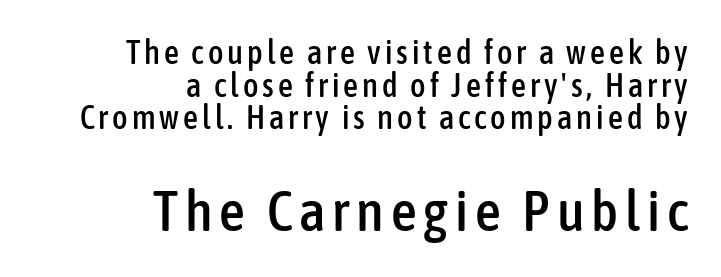
The image shows 57 px condensed sans-serif type, upright; set right-aligned, tight line spacing (0.99x), not underlined; the second (bottom) block is 1.73x larger; low stroke contrast and a medium x-height.
